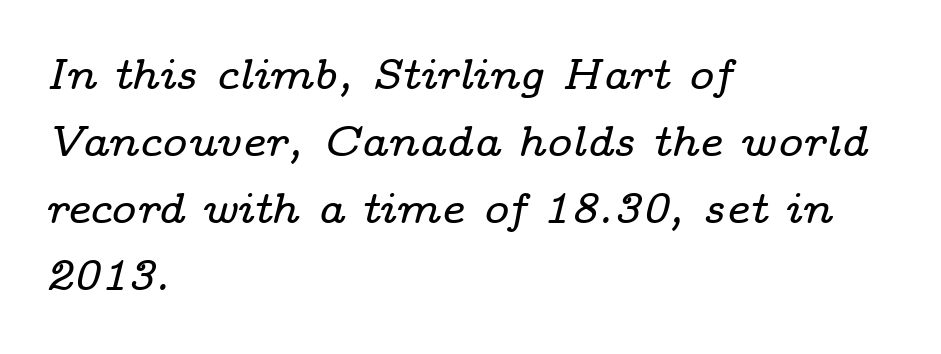
The image shows 43 px wide serif type, italic (leaning right); set left-aligned, normal line spacing (1.56x), normal letter spacing, not underlined; low stroke contrast and a medium x-height.
